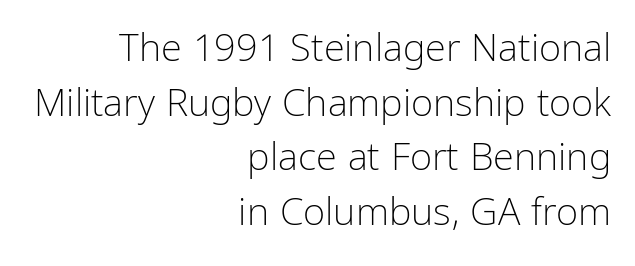
The letters advance in unequal steps, a hallmark of proportional type. The passage is arranged like a letterhead date or caption credit — flush right. Summary of vertical rhythm: regular, with standard interline spacing. Stroke terminals: plain, sans-serif.
